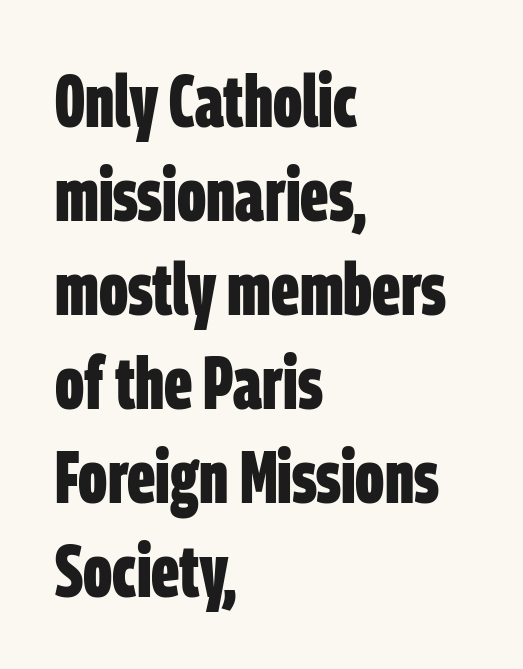
Q: Is the text bold? A: Yes.
Q: Is the typeface a serif or a sans-serif typeface? A: Sans-serif.
Q: Is the text underlined? A: No.
Q: How is the paragraph aligned? A: Left-aligned.
Q: Is the spacing between letters normal or unusually wide? A: Normal.
Q: Is the spacing between lines tight, normal or loose? A: Normal.
Q: Width (condensed, normal, or wide)? A: Condensed.
Q: Stroke contrast? A: Low.
Q: x-height? A: Large.
Q: Monospaced? A: No.
